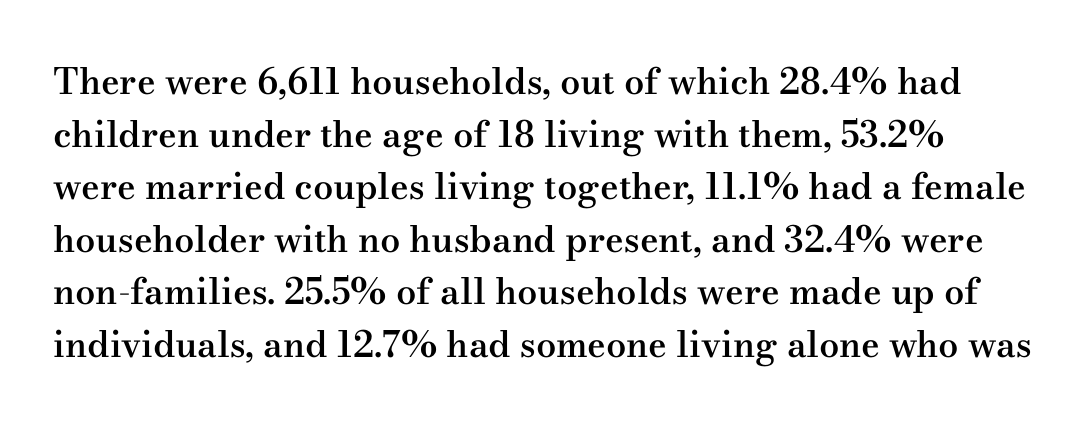
Q: Is the text bold? A: Semi-bold.
Q: Is the text italic (slanted)? A: No, it is upright.
Q: Is the typeface a serif or a sans-serif typeface? A: Serif.
Q: Is the text underlined? A: No.
Q: Is the spacing between letters normal or unusually wide? A: Normal.
Q: Is the spacing between lines tight, normal or loose? A: Normal.
Q: Width (condensed, normal, or wide)? A: Wide.
Q: Stroke contrast? A: Medium.
Q: x-height? A: Small.
Q: Monospaced? A: No.
